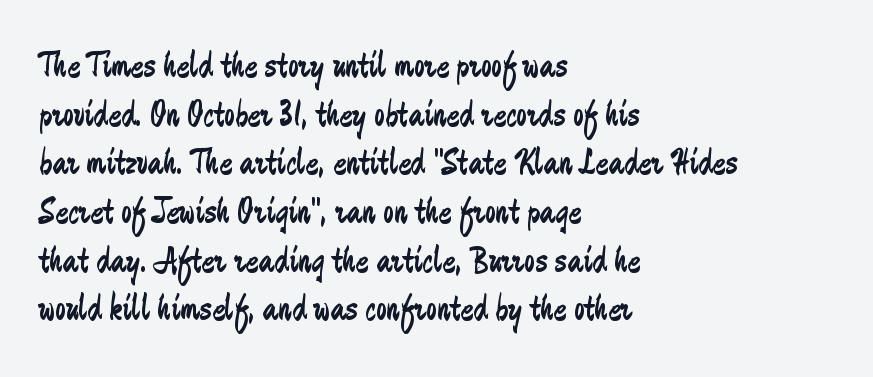
The image shows 38 px regular-weight, condensed sans-serif type; set left-aligned, normal line spacing (1.28x), normal letter spacing, not underlined; low stroke contrast and a small x-height.
